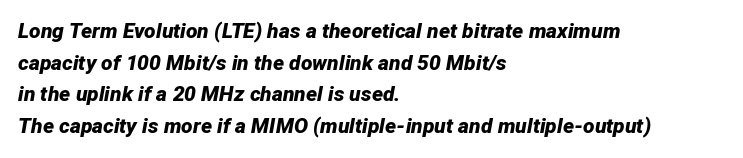
Posture: slanted. A typesetter would call this leading conventional body-copy spacing. Characters follow at the spacing the type designer built in. The face used here has the dense, thick strokes of a bold. The string is rendered with underlining switched off.
